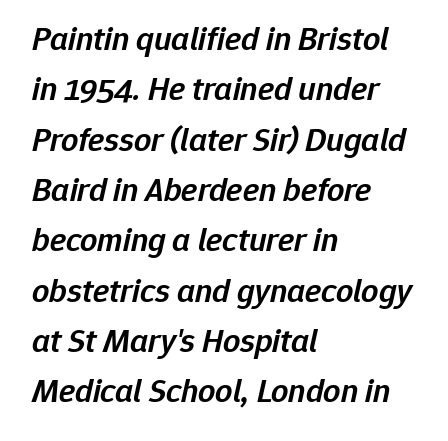
Q: Is the text bold? A: Semi-bold.
Q: Is the text italic (slanted)? A: Yes, it leans right by about 12 degrees.
Q: Is the text underlined? A: No.
Q: How is the paragraph aligned? A: Left-aligned.
Q: Is the spacing between letters normal or unusually wide? A: Normal.
Q: Is the spacing between lines tight, normal or loose? A: Normal.
Q: Width (condensed, normal, or wide)? A: Normal.
Q: Stroke contrast? A: Low.
Q: x-height? A: Medium.
Q: Monospaced? A: No.
